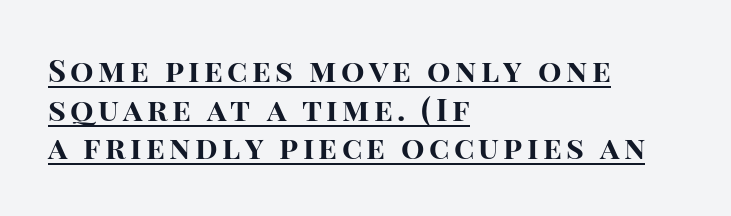
The image shows 31 px bold sans-serif type, upright; set left-aligned, normal line spacing (1.25x), underlined; high stroke contrast and a large x-height.
